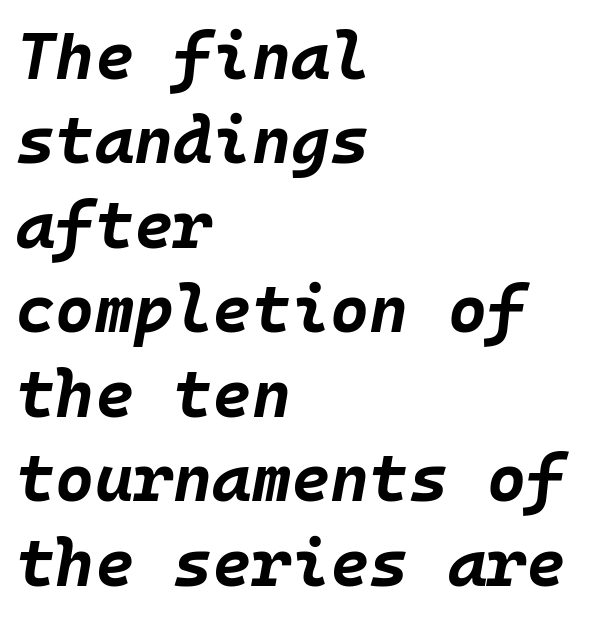
How would I describe the line gaps? Plain and ordinary. The string is rendered with underlining switched off. Line starts are locked; line ends wander. Default kerning and tracking; the words read as compact shapes. Is the type slanted? Yes — the strokes lean at a clear angle. Its strokes are broad and dark, the hallmark of bold type.
